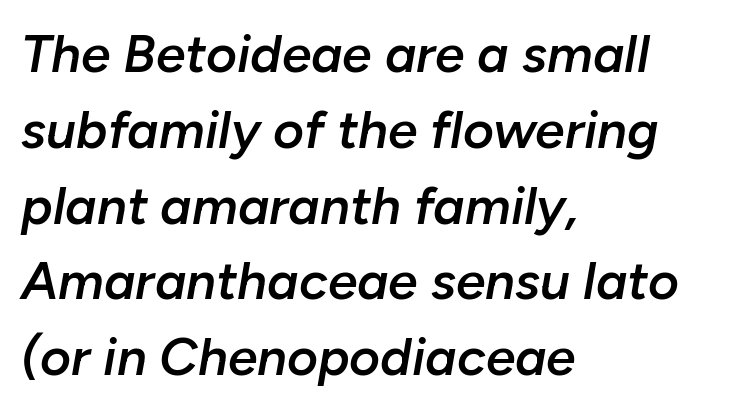
The image shows 53 px semibold type, italic (leaning right); set left-aligned, normal line spacing (1.43x), normal letter spacing, not underlined; low stroke contrast and a medium x-height.
